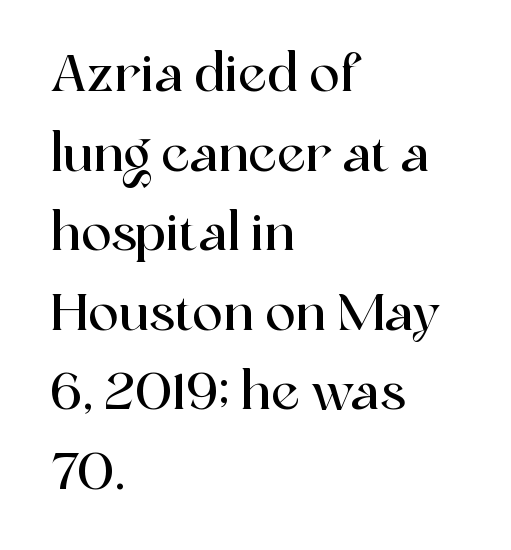
The image shows 51 px serif type, upright; set left-aligned, normal line spacing (1.56x), normal letter spacing, not underlined; a medium x-height.
